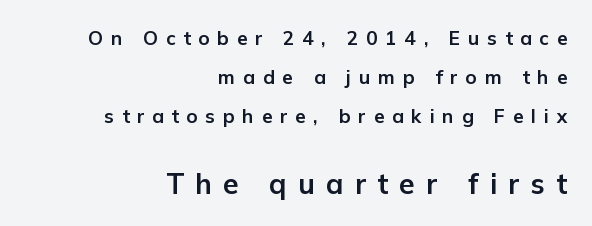
{"serif": "no", "italic": "no", "bold": "yes", "weight": "bold", "width": "normal", "stroke_contrast": "low", "x_height": "medium", "monospaced": "no", "underline": "no", "align": "right", "line_spacing": "loose", "line_spacing_ratio": 2.06, "letter_spacing": "wide", "letter_spacing_em": 0.41, "larger_block": "second", "size_ratio": 1.47, "glyph_px": 28}
